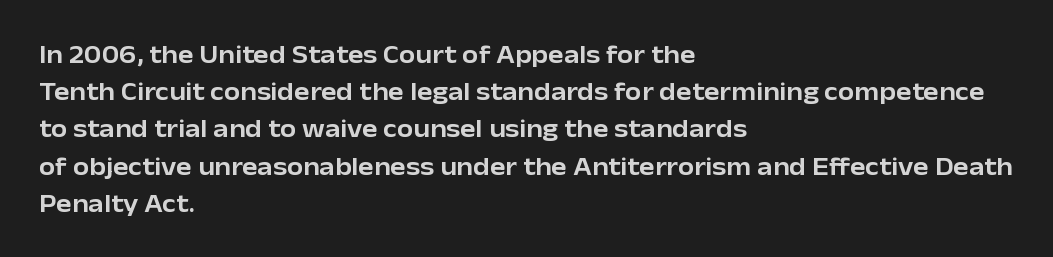
{"italic": "no", "underline": "no", "align": "left", "line_spacing": "normal", "line_spacing_ratio": 1.43, "letter_spacing": "normal", "letter_spacing_em": 0.0, "glyph_px": 26}
